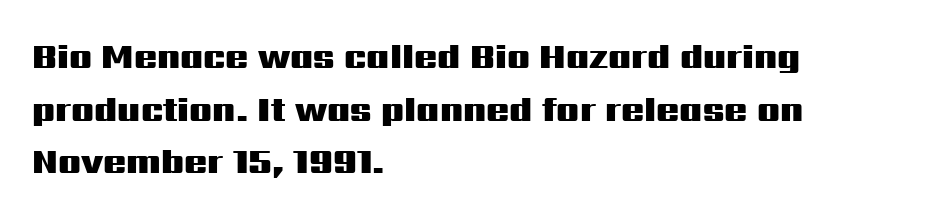
Successive baselines arrive at the customary interval. Honestly, the letter spacing is just normal — you wouldn't notice it. Regarding serifs, this sample does without them. Clear beneath every line of the passage. The face used here is proportionally spaced, like ordinary book or web type. If you drew a line through each stem, it would be perfectly vertical.
